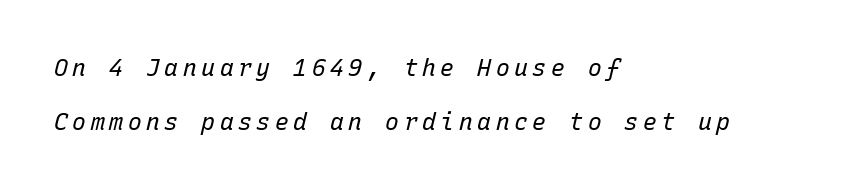
Q: Is the text bold? A: No.
Q: Is the text italic (slanted)? A: Yes, it leans right by about 15 degrees.
Q: Is the text underlined? A: No.
Q: How is the paragraph aligned? A: Left-aligned.
Q: Is the spacing between letters normal or unusually wide? A: Unusually wide.
Q: Is the spacing between lines tight, normal or loose? A: Loose.
